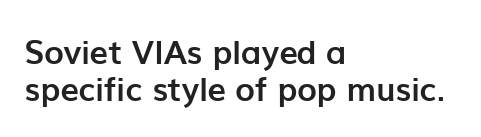
Strong, thick strokes mark this as bold type. Designer's note — italics off, roman on. The rendering shows plain stroke endings on the letterforms — a sans-serif design. Here the designer chose a conventional face with non-uniform glyph widths.
